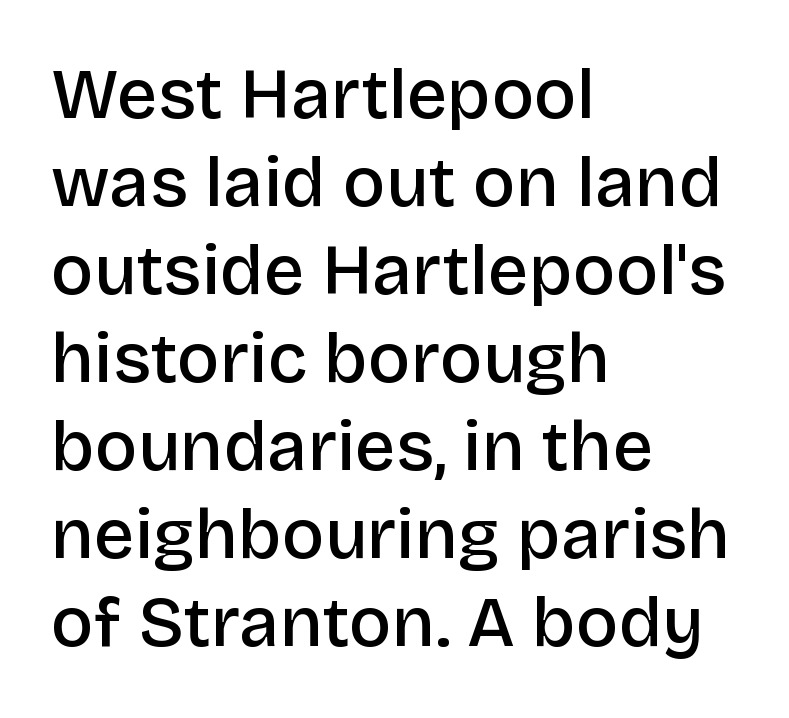
{"serif": "no", "italic": "no", "bold": "semi", "weight": "semibold", "width": "normal", "stroke_contrast": "low", "x_height": "large", "monospaced": "no", "underline": "no", "align": "left", "line_spacing_ratio": 1.24, "letter_spacing": "normal", "letter_spacing_em": 0.0, "glyph_px": 71}
